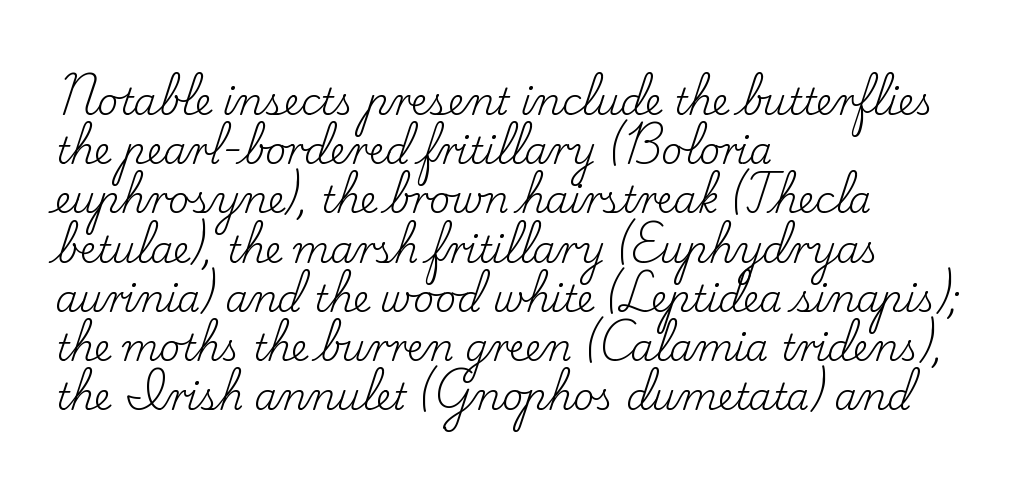
Q: Is the text bold? A: No.
Q: Is the text italic (slanted)? A: Yes.
Q: Is the typeface a serif or a sans-serif typeface? A: Serif.
Q: Is the text underlined? A: No.
Q: How is the paragraph aligned? A: Left-aligned.
Q: Is the spacing between letters normal or unusually wide? A: Normal.
Q: Is the spacing between lines tight, normal or loose? A: Normal.
Q: Width (condensed, normal, or wide)? A: Normal.
Q: Stroke contrast? A: Low.
Q: x-height? A: Small.
Q: Monospaced? A: No.
